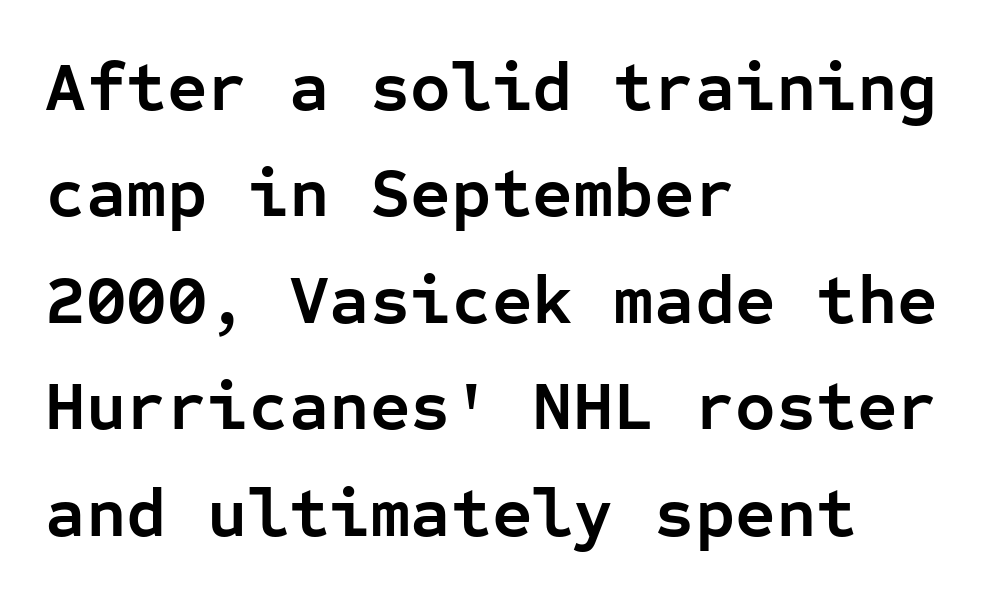
Observe the absence of serifs on each vertical stroke in this sample. The block of text has a typical density, with ordinary space between rows. The strip under each line holds only bare page. The axis of the letterforms is exactly vertical. The passage shown is typed in a monospace face where columns stay perfectly aligned. Default kerning and tracking; the words read as compact shapes.
